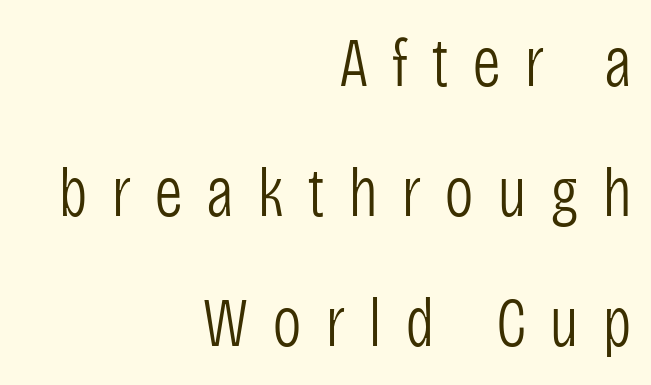
Compared with a typical body face, this is equally light or lighter still. Visually the block forms a straight wall on the right and a jagged coastline on the left. Characters remain perfectly vertical along every line. Type style note: lacks serifs. Words appear elongated and porous because spacing is wide.
